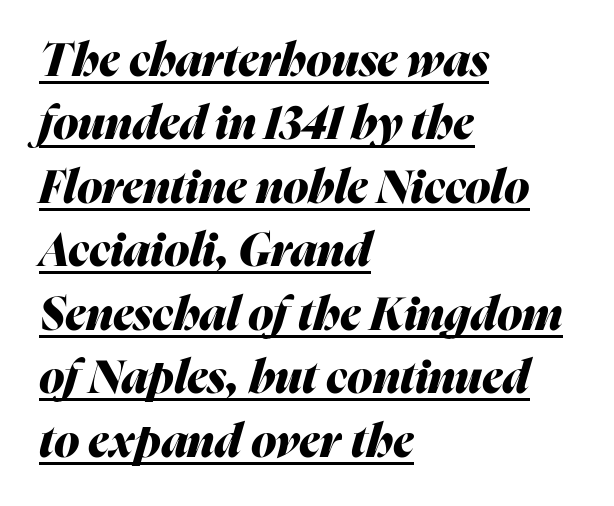
Q: Is the text bold? A: Yes.
Q: Is the text italic (slanted)? A: Yes, it leans right by about 16 degrees.
Q: Is the text underlined? A: Yes.
Q: How is the paragraph aligned? A: Left-aligned.
Q: Is the spacing between letters normal or unusually wide? A: Normal.
Q: Is the spacing between lines tight, normal or loose? A: Normal.
Q: Width (condensed, normal, or wide)? A: Normal.
Q: Stroke contrast? A: Medium.
Q: x-height? A: Medium.
Q: Monospaced? A: No.
